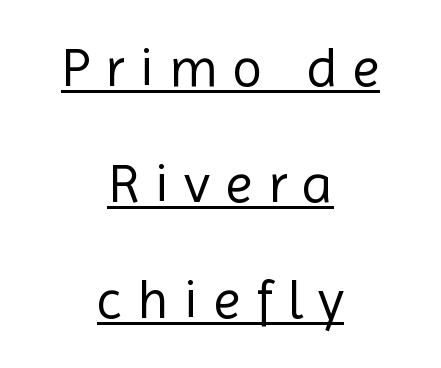
Q: Is the text bold? A: No.
Q: Is the text italic (slanted)? A: No, it is upright.
Q: Is the typeface a serif or a sans-serif typeface? A: Sans-serif.
Q: Is the text underlined? A: Yes.
Q: How is the paragraph aligned? A: Centered.
Q: Is the spacing between letters normal or unusually wide? A: Unusually wide.
Q: Is the spacing between lines tight, normal or loose? A: Loose.
Q: Width (condensed, normal, or wide)? A: Normal.
Q: x-height? A: Medium.
Q: Monospaced? A: No.
